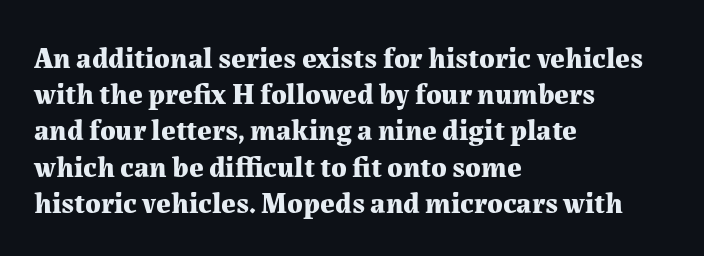
Q: Is the text bold? A: Yes.
Q: Is the text italic (slanted)? A: No, it is upright.
Q: Is the typeface a serif or a sans-serif typeface? A: Serif.
Q: Is the text underlined? A: No.
Q: How is the paragraph aligned? A: Left-aligned.
Q: Is the spacing between letters normal or unusually wide? A: Normal.
Q: Is the spacing between lines tight, normal or loose? A: Normal.
Q: Width (condensed, normal, or wide)? A: Normal.
Q: Stroke contrast? A: Medium.
Q: x-height? A: Medium.
Q: Monospaced? A: No.
